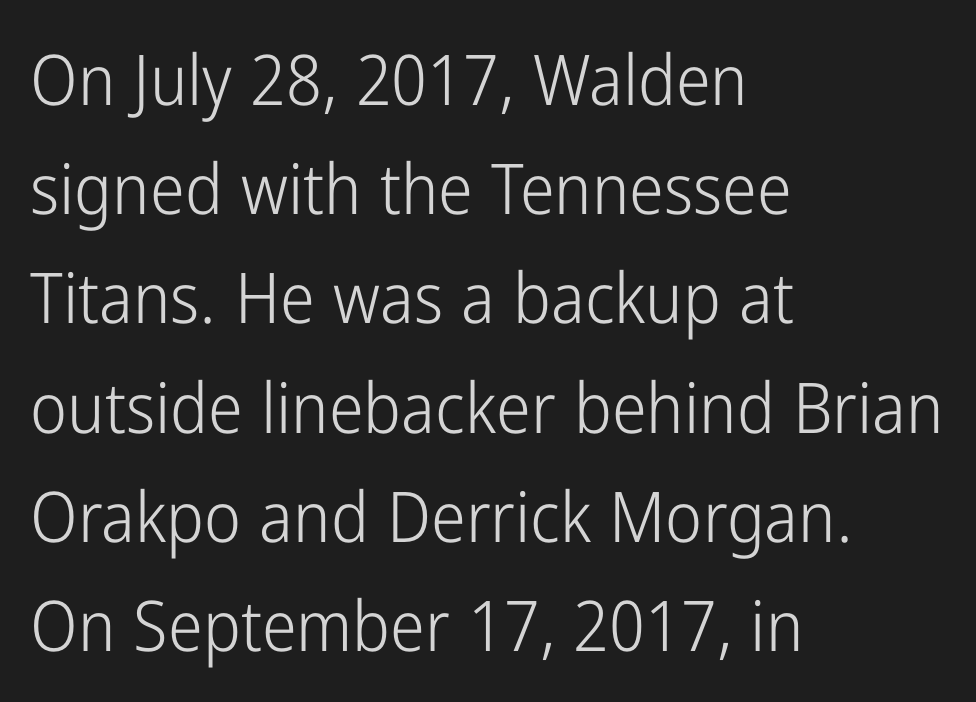
Q: Is the text bold? A: No.
Q: Is the text italic (slanted)? A: No, it is upright.
Q: Is the typeface a serif or a sans-serif typeface? A: Sans-serif.
Q: Is the text underlined? A: No.
Q: How is the paragraph aligned? A: Left-aligned.
Q: Is the spacing between letters normal or unusually wide? A: Normal.
Q: Is the spacing between lines tight, normal or loose? A: Normal.
Q: Width (condensed, normal, or wide)? A: Condensed.
Q: Stroke contrast? A: Low.
Q: x-height? A: Medium.
Q: Monospaced? A: No.
